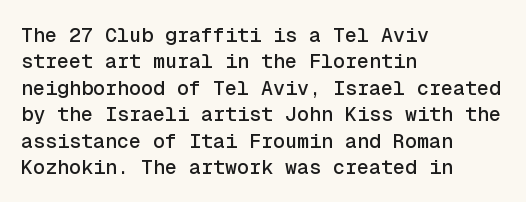
Q: Is the text italic (slanted)? A: No, it is upright.
Q: Is the text underlined? A: No.
Q: How is the paragraph aligned? A: Left-aligned.
Q: Is the spacing between letters normal or unusually wide? A: Normal.
Q: Is the spacing between lines tight, normal or loose? A: Normal.
